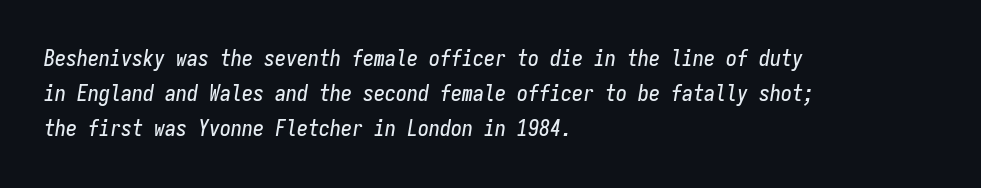
No word sits above an underline. Visually the block forms a straight wall on the left and a jagged coastline on the right. The rendering keeps characters at their native spacing. The typography opts for an oblique posture over an upright one.
